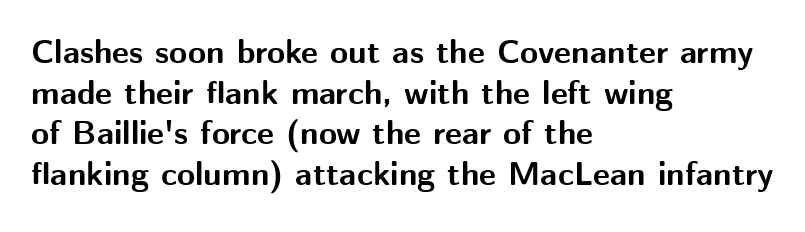
{"serif": "no", "italic": "no", "bold": "yes", "weight": "bold", "width": "normal", "stroke_contrast": "medium", "x_height": "medium", "monospaced": "no", "underline": "no", "align": "left", "line_spacing_ratio": 1.23, "letter_spacing": "normal", "letter_spacing_em": 0.0, "glyph_px": 33}
